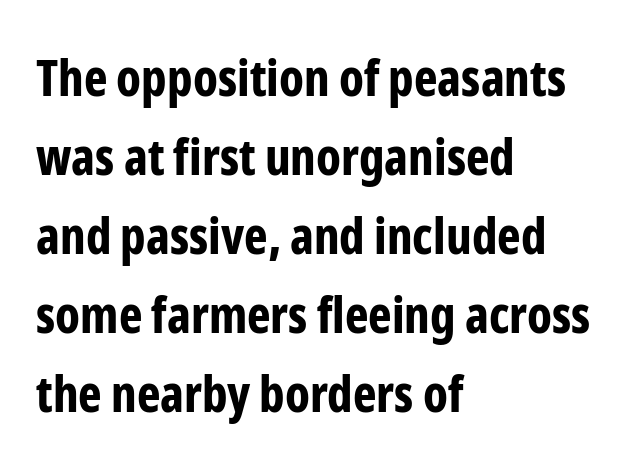
{"serif": "no", "italic": "no", "bold": "yes", "weight": "bold", "width": "condensed", "stroke_contrast": "low", "x_height": "medium", "monospaced": "no", "underline": "no", "align": "left", "line_spacing": "normal", "line_spacing_ratio": 1.58, "letter_spacing": "normal", "letter_spacing_em": 0.0, "glyph_px": 50}
